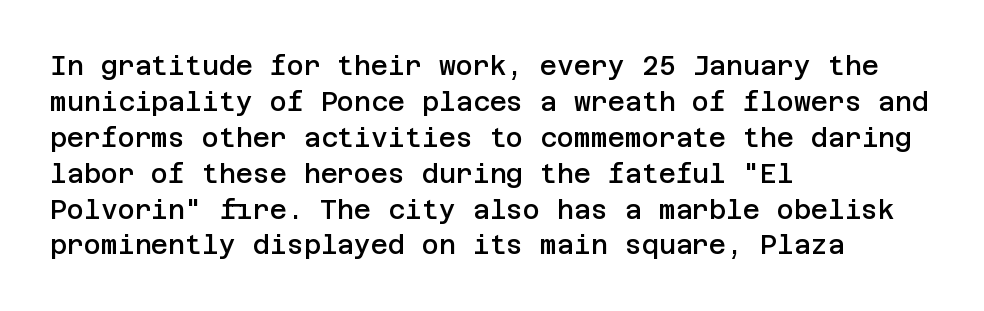
The glyphs have the mass of a demibold cut, below bold. The rendering uses a moderate line-height, typical for paragraphs. Here the glyphs are tracked normally, forming tight word shapes. The rag falls on the right side of this text block.
